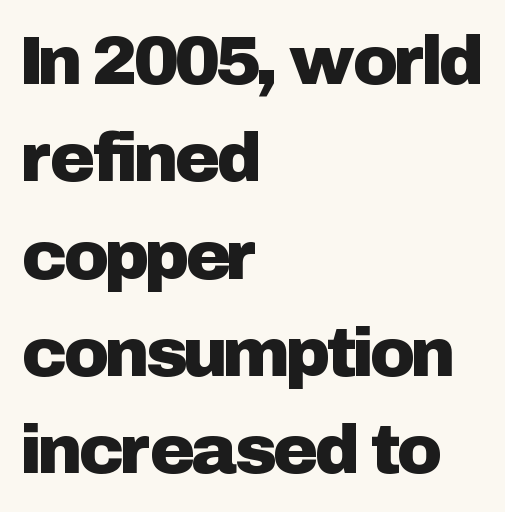
Q: Is the text italic (slanted)? A: No, it is upright.
Q: Is the typeface a serif or a sans-serif typeface? A: Sans-serif.
Q: Is the text underlined? A: No.
Q: How is the paragraph aligned? A: Left-aligned.
Q: Is the spacing between letters normal or unusually wide? A: Normal.
Q: Is the spacing between lines tight, normal or loose? A: Normal.
Q: Width (condensed, normal, or wide)? A: Normal.
Q: Stroke contrast? A: Low.
Q: x-height? A: Medium.
Q: Monospaced? A: No.
